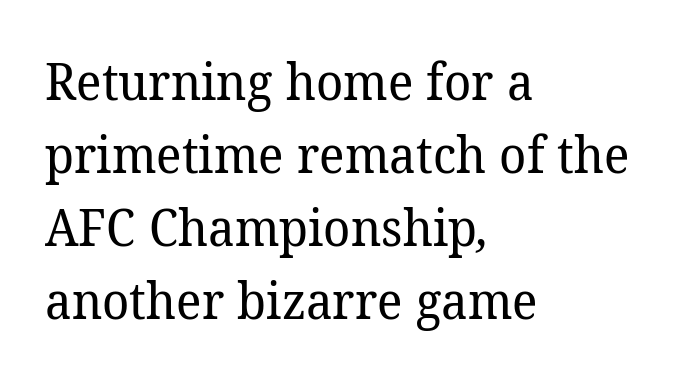
Q: Is the text bold? A: No.
Q: Is the typeface a serif or a sans-serif typeface? A: Serif.
Q: Is the text underlined? A: No.
Q: How is the paragraph aligned? A: Left-aligned.
Q: Is the spacing between letters normal or unusually wide? A: Normal.
Q: Is the spacing between lines tight, normal or loose? A: Normal.
Q: Width (condensed, normal, or wide)? A: Normal.
Q: Stroke contrast? A: Low.
Q: x-height? A: Medium.
Q: Monospaced? A: No.
